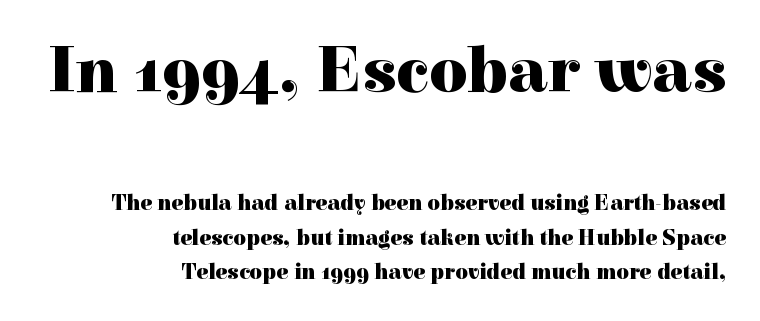
The passage is arranged like a letterhead date or caption credit — flush right. The line-height multiplier appears to be the usual default. A typesetter would call this zero additional tracking. You'd pick this weight for a headline — it's a proper bold. Note the varied advance widths — an 'i' is clearly narrower than an 'm'. Examine the stroke ends and you'll spot serifs.
